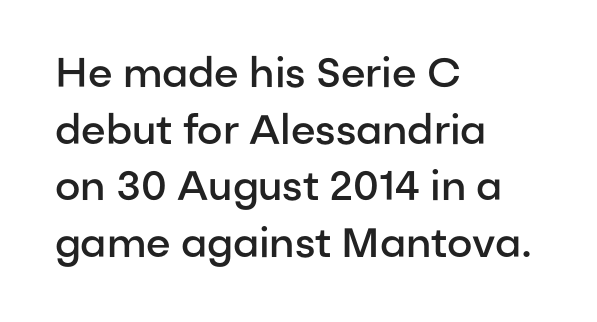
The passage shown is typeset with a sans-serif family. Italic? Not at all — the glyphs are vertical. The font is running at a semibold setting, under full bold. This sample uses plain, unmodified letter spacing. The designer left line spacing at the default. The space directly below the letters is spotless.
